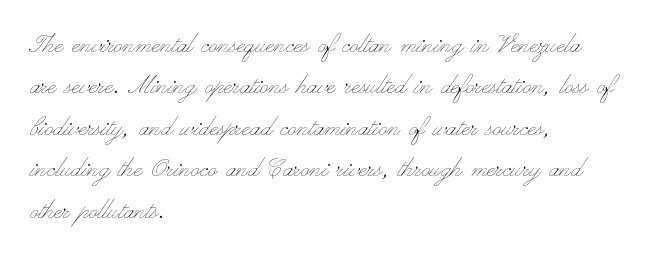
The image shows 30 px thin, wide type; set left-aligned, normal line spacing (1.38x), normal letter spacing, not underlined; low stroke contrast and a small x-height.
